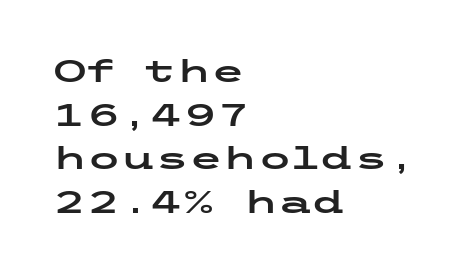
Successive baselines arrive at the customary interval. The space directly below the letters is spotless. The gaps between neighbouring characters are ordinary and unremarkable. To sum up the face: it is a sans, with no serifs. Posture: straight, roman, zero tilt. Teacher's note: observe the even left margin — that is flush-left alignment.
